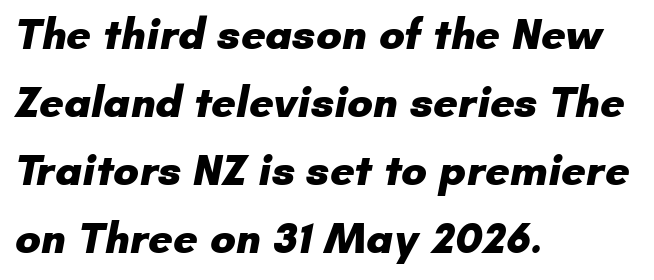
The image shows 43 px heavy sans-serif type; set left-aligned, normal line spacing (1.58x), normal letter spacing, not underlined; low stroke contrast and a small x-height.
